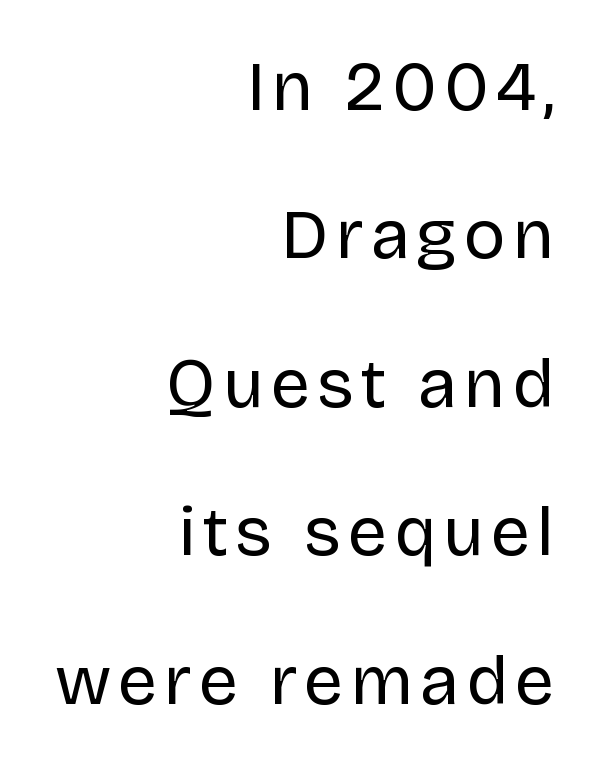
Q: Is the text bold? A: No.
Q: Is the text italic (slanted)? A: No, it is upright.
Q: Is the typeface a serif or a sans-serif typeface? A: Sans-serif.
Q: Is the text underlined? A: No.
Q: How is the paragraph aligned? A: Right-aligned.
Q: Is the spacing between lines tight, normal or loose? A: Loose.
Q: Width (condensed, normal, or wide)? A: Normal.
Q: Stroke contrast? A: Low.
Q: x-height? A: Large.
Q: Monospaced? A: No.
